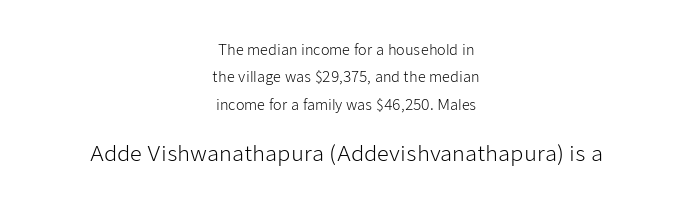
Q: Is the text bold? A: No.
Q: Is the text italic (slanted)? A: No, it is upright.
Q: Is the text underlined? A: No.
Q: How is the paragraph aligned? A: Centered.
Q: Is the spacing between letters normal or unusually wide? A: Normal.
Q: Is the spacing between lines tight, normal or loose? A: Loose.
Q: Which block of text is set in a larger size, the first (top) or the second (bottom)? A: The second (bottom) one.
